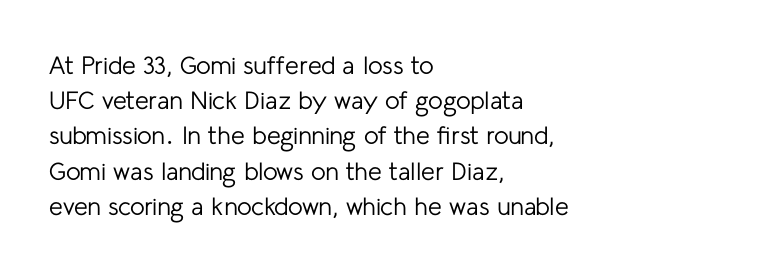
Weight: not bold — regular or lighter. Summary of vertical rhythm: regular, with standard interline spacing. Italic? Not at all — the glyphs are vertical. Words appear dense and cohesive because spacing is normal. Glance below the letters and you will spot only blank space.
